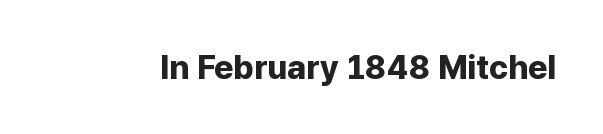
You'd pick this weight for a headline — it's a proper bold. I'd call this a sans setting — the letters go barefoot. The area under the type is left untouched. Spacing verdict: proportional, widths tailored to each character. The line texture is even and compact thanks to regular tracking. These lines were composed using upright roman letters.
